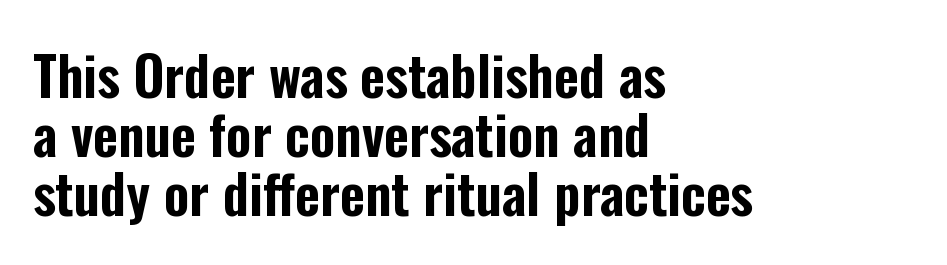
Q: Is the text italic (slanted)? A: No, it is upright.
Q: Is the typeface a serif or a sans-serif typeface? A: Sans-serif.
Q: Is the text underlined? A: No.
Q: How is the paragraph aligned? A: Left-aligned.
Q: Is the spacing between letters normal or unusually wide? A: Normal.
Q: Is the spacing between lines tight, normal or loose? A: Tight.
Q: Width (condensed, normal, or wide)? A: Condensed.
Q: Stroke contrast? A: Low.
Q: x-height? A: Medium.
Q: Monospaced? A: No.
